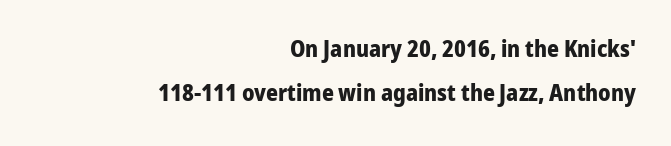
The image shows 23 px bold type, upright; set right-aligned, loose line spacing (1.91x), normal letter spacing, not underlined.
